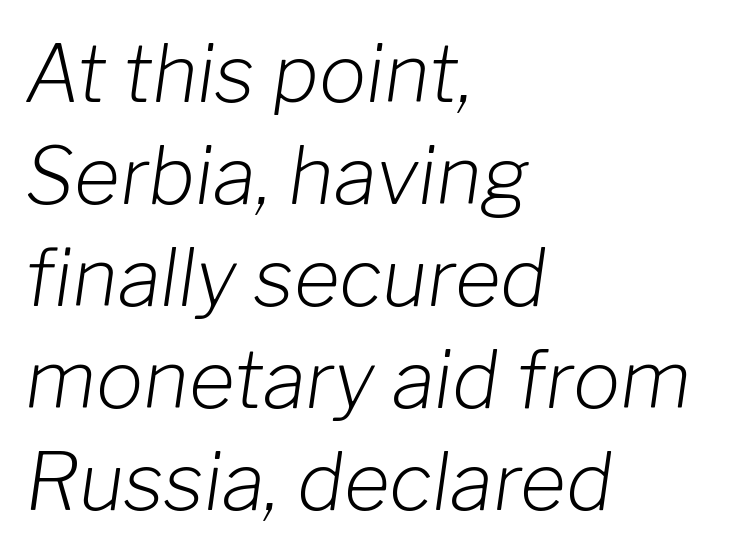
{"italic": "yes", "lean": "right", "slant_degrees": 8, "bold": "no", "weight": "light", "width": "normal", "stroke_contrast": "low", "x_height": "medium", "monospaced": "no", "underline": "no", "align": "left", "line_spacing": "normal", "line_spacing_ratio": 1.29, "letter_spacing": "normal", "letter_spacing_em": 0.0, "glyph_px": 79}
